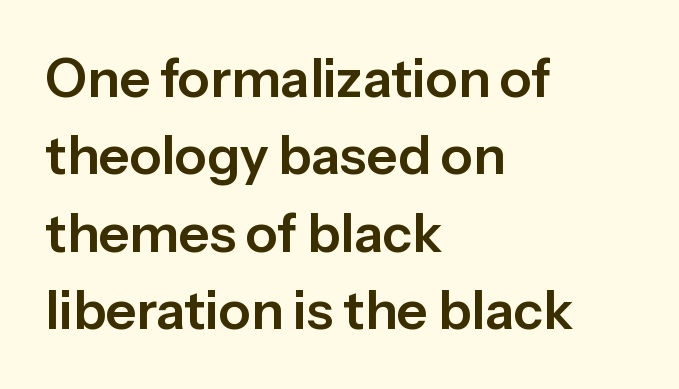
The image shows 53 px sans-serif type, upright; set left-aligned, normal line spacing (1.46x), normal letter spacing, not underlined; low stroke contrast and a medium x-height.
